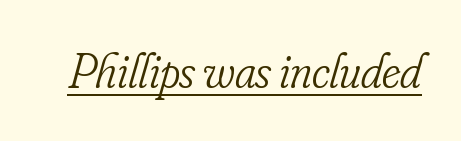
Q: Is the text bold? A: No.
Q: Is the text italic (slanted)? A: Yes, it leans right by about 16 degrees.
Q: Is the typeface a serif or a sans-serif typeface? A: Serif.
Q: Is the text underlined? A: Yes.
Q: Is the spacing between letters normal or unusually wide? A: Normal.
Q: Width (condensed, normal, or wide)? A: Condensed.
Q: Stroke contrast? A: Low.
Q: x-height? A: Small.
Q: Monospaced? A: No.
